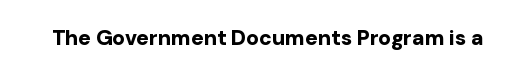
The letterforms sit shoulder to shoulder at normal distance. These lines were composed using upright roman letters. Check the space under the baseline: it is left empty. The sample has been set heavy, in full bold.
